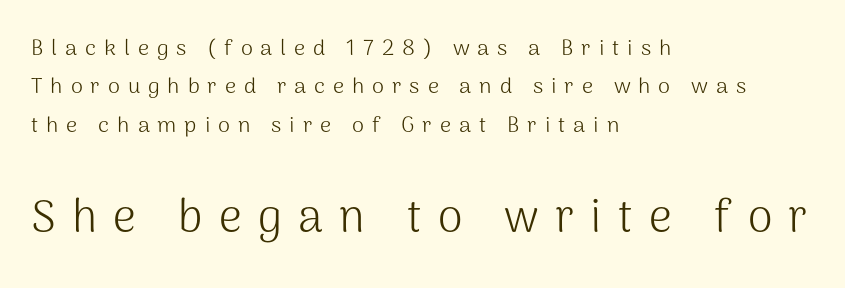
The image shows 45 px light sans-serif type, upright; set left-aligned, line spacing 1.74x, unusually wide letter spacing (+0.36 em), not underlined; the second (bottom) block is 2.05x larger; medium stroke contrast and a medium x-height.
